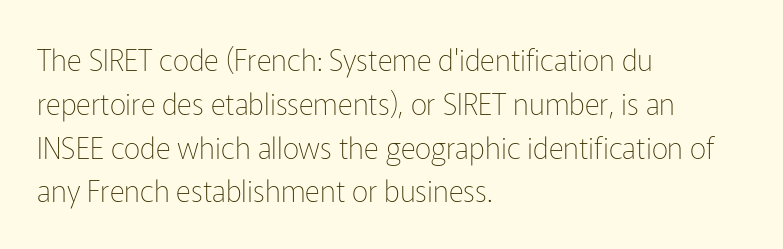
Q: Is the text bold? A: No.
Q: Is the text italic (slanted)? A: No, it is upright.
Q: Is the typeface a serif or a sans-serif typeface? A: Sans-serif.
Q: Is the text underlined? A: No.
Q: How is the paragraph aligned? A: Left-aligned.
Q: Is the spacing between letters normal or unusually wide? A: Normal.
Q: Is the spacing between lines tight, normal or loose? A: Normal.
Q: Width (condensed, normal, or wide)? A: Normal.
Q: Stroke contrast? A: Low.
Q: x-height? A: Medium.
Q: Monospaced? A: No.
